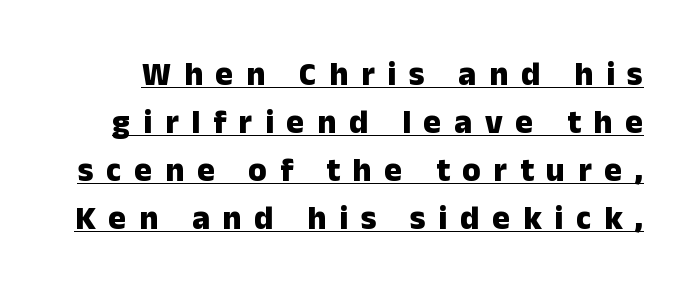
Typographically, this falls in the sans-serif category. A continuous stroke trails under the words, as in a hyperlink. Is this a fixed-width face? No — the glyphs have proportional, varying widths. Regarding leading, the lines here are spaced in the standard way. Strong, thick strokes mark this as bold type. Caption: expanded tracking, letters set apart.
